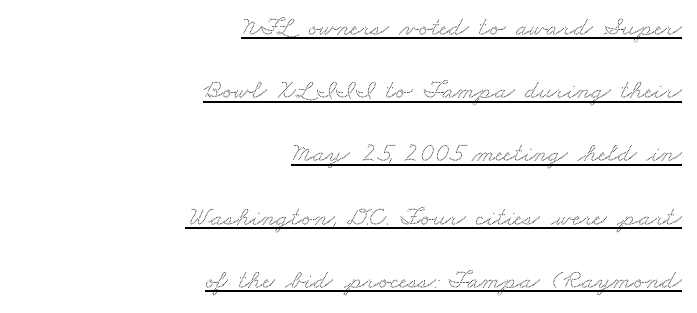
Q: Is the text underlined? A: Yes.
Q: How is the paragraph aligned? A: Right-aligned.
Q: Is the spacing between letters normal or unusually wide? A: Normal.
Q: Is the spacing between lines tight, normal or loose? A: Loose.
